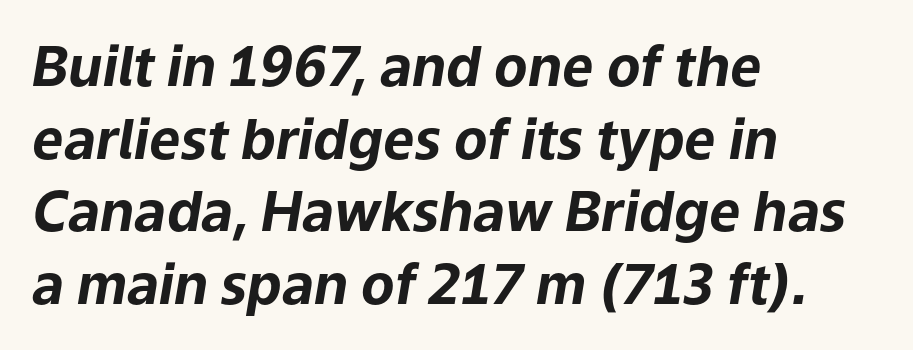
{"italic": "yes", "lean": "right", "slant_degrees": 9, "bold": "yes", "weight": "bold", "width": "normal", "stroke_contrast": "low", "x_height": "medium", "monospaced": "no", "underline": "no", "align": "left", "line_spacing": "normal", "line_spacing_ratio": 1.32, "letter_spacing": "normal", "letter_spacing_em": 0.0, "glyph_px": 55}
